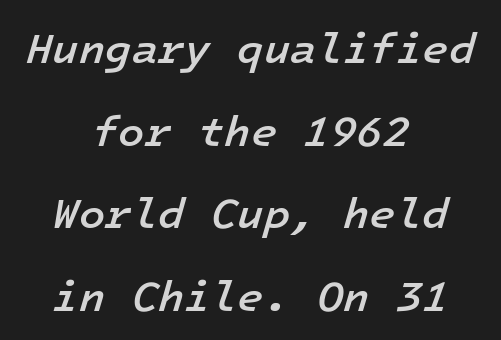
Q: Is the text bold? A: Semi-bold.
Q: Is the text italic (slanted)? A: Yes, it leans right by about 16 degrees.
Q: Is the text underlined? A: No.
Q: How is the paragraph aligned? A: Centered.
Q: Is the spacing between letters normal or unusually wide? A: Normal.
Q: Is the spacing between lines tight, normal or loose? A: Loose.
Q: Width (condensed, normal, or wide)? A: Normal.
Q: Stroke contrast? A: Low.
Q: x-height? A: Medium.
Q: Monospaced? A: Yes.
